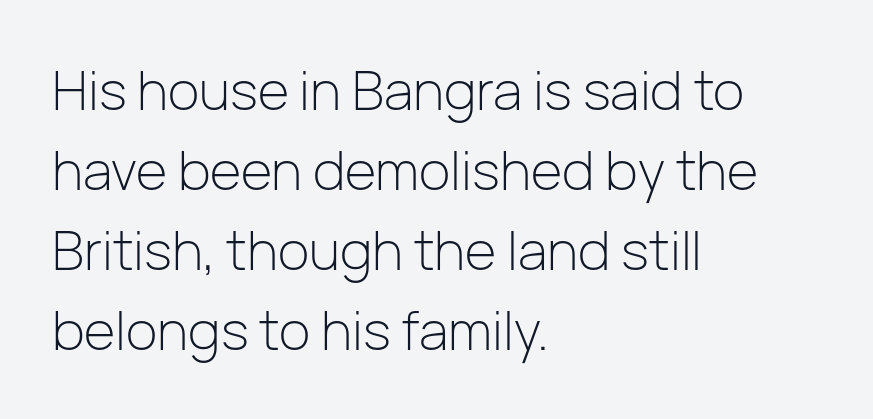
The image shows 54 px light sans-serif type, upright; set left-aligned, normal line spacing (1.48x), normal letter spacing, not underlined; low stroke contrast and a medium x-height.
